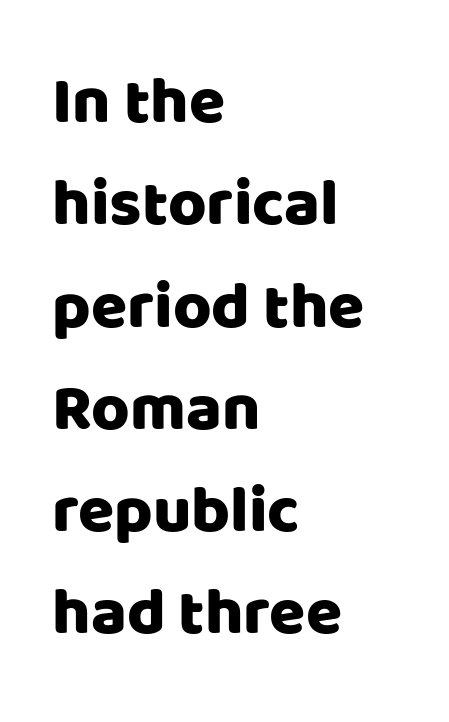
{"serif": "no", "italic": "no", "width": "normal", "stroke_contrast": "low", "x_height": "large", "monospaced": "no", "underline": "no", "align": "left", "line_spacing": "normal", "line_spacing_ratio": 1.55, "letter_spacing": "normal", "letter_spacing_em": 0.0, "glyph_px": 66}
